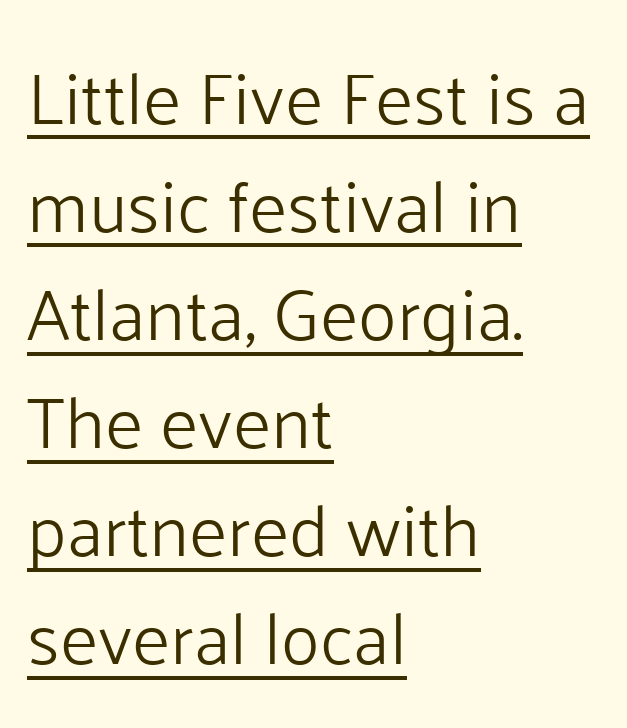
The image shows 73 px light sans-serif type, upright; set left-aligned, normal line spacing (1.48x), normal letter spacing, underlined; low stroke contrast and a medium x-height.
